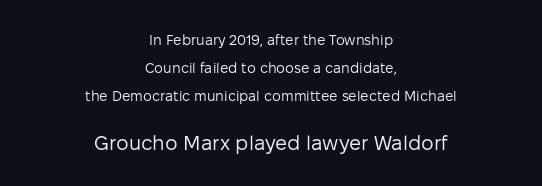
The image shows 20 px text type, upright; set centered, loose line spacing (2.0x), normal letter spacing, not underlined; the second (bottom) block is 1.43x larger.
